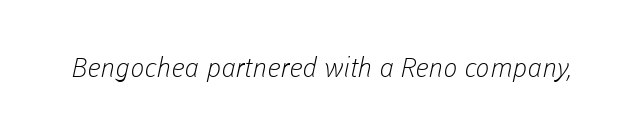
Q: Is the text bold? A: No.
Q: Is the text underlined? A: No.
Q: Is the spacing between letters normal or unusually wide? A: Normal.
